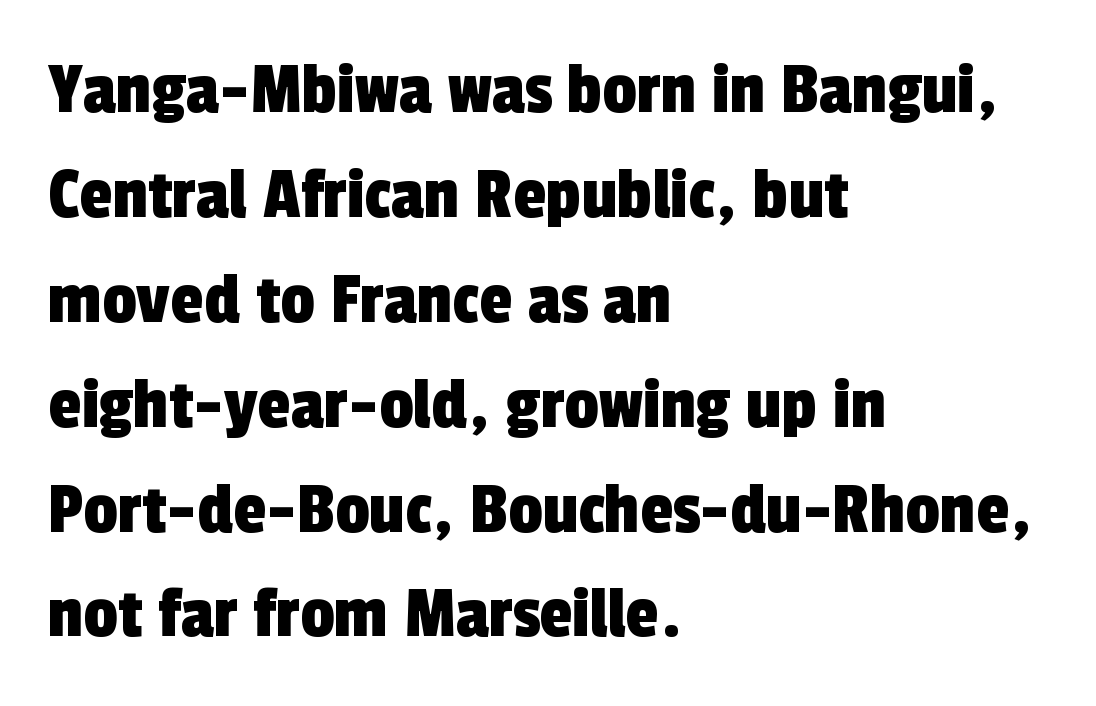
{"serif": "no", "width": "condensed", "x_height": "medium", "monospaced": "no", "underline": "no", "align": "left", "line_spacing": "normal", "line_spacing_ratio": 1.38, "letter_spacing": "normal", "letter_spacing_em": 0.0, "glyph_px": 76}
